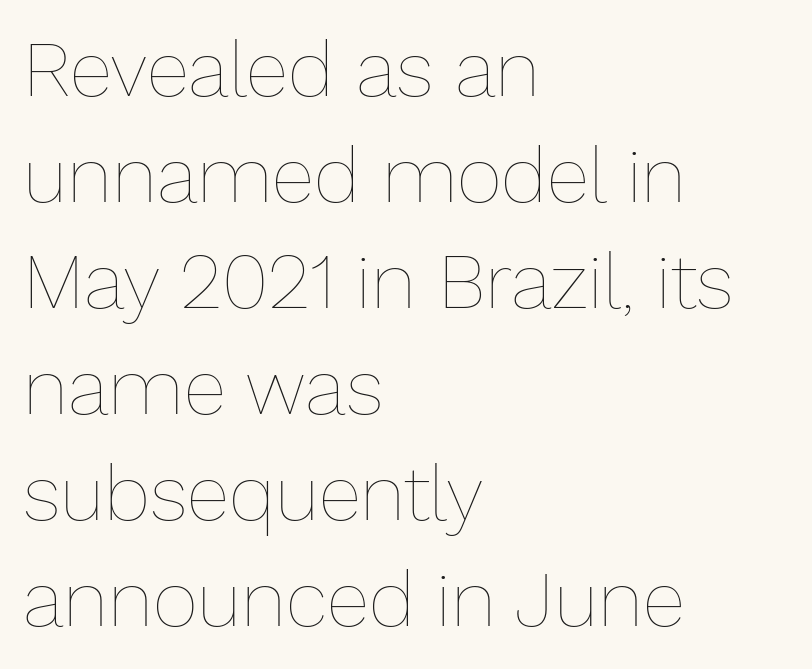
Think standard paragraph weight, or any step lighter than that. A bare baseline throughout the passage. Each word holds together tightly as a unit, with standard inter-letter gaps. This sample keeps an unexceptional amount of space between lines.
